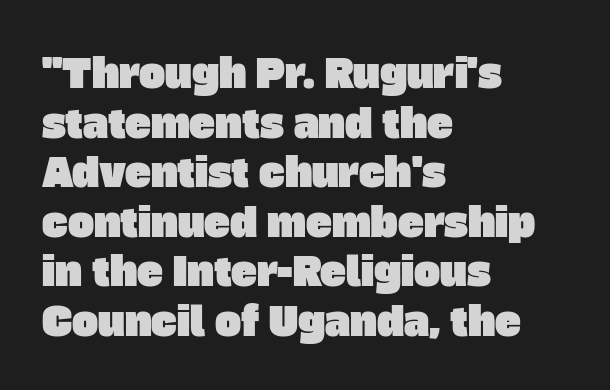
{"serif": "no", "width": "normal", "stroke_contrast": "low", "x_height": "large", "monospaced": "no", "underline": "no", "align": "left", "line_spacing": "normal", "line_spacing_ratio": 1.27, "letter_spacing": "normal", "letter_spacing_em": 0.0, "glyph_px": 39}
